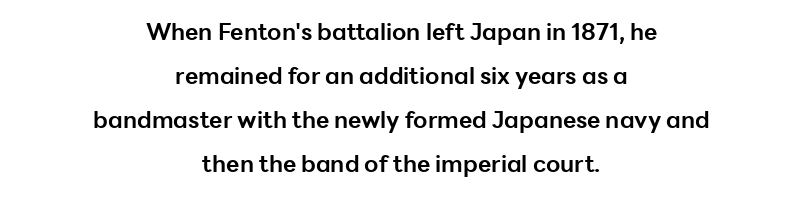
Q: Is the text bold? A: Yes.
Q: Is the text italic (slanted)? A: No, it is upright.
Q: Is the text underlined? A: No.
Q: How is the paragraph aligned? A: Centered.
Q: Is the spacing between letters normal or unusually wide? A: Normal.
Q: Is the spacing between lines tight, normal or loose? A: Loose.
